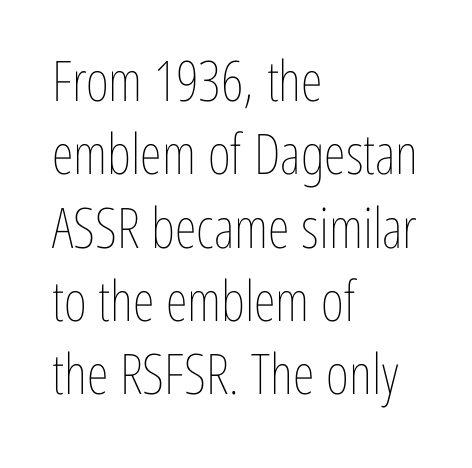
Q: Is the text bold? A: No.
Q: Is the text italic (slanted)? A: No, it is upright.
Q: Is the text underlined? A: No.
Q: How is the paragraph aligned? A: Left-aligned.
Q: Is the spacing between letters normal or unusually wide? A: Normal.
Q: Is the spacing between lines tight, normal or loose? A: Normal.
Q: Width (condensed, normal, or wide)? A: Condensed.
Q: Stroke contrast? A: Low.
Q: x-height? A: Medium.
Q: Monospaced? A: No.
